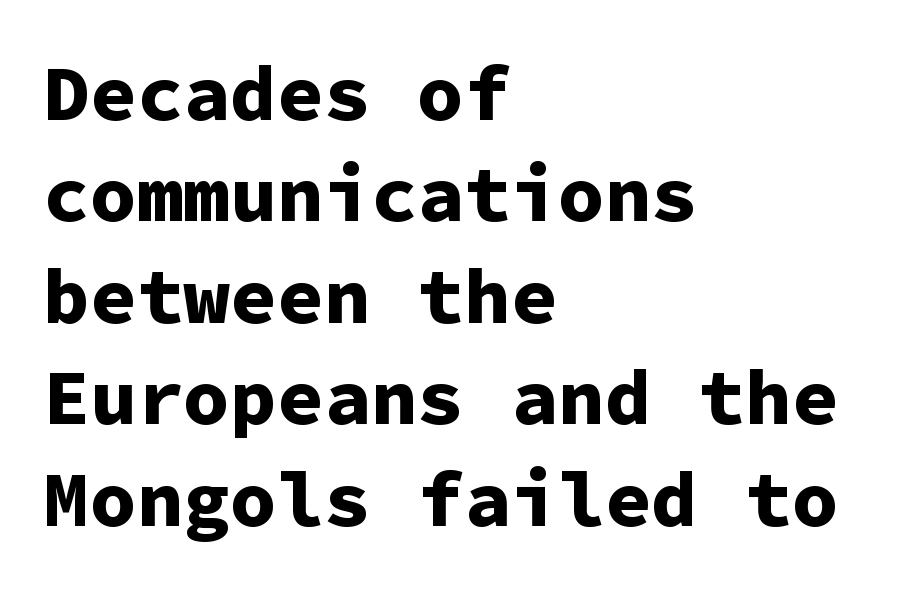
{"serif": "no", "italic": "no", "bold": "yes", "weight": "bold", "width": "normal", "stroke_contrast": "low", "x_height": "medium", "monospaced": "yes", "underline": "no", "align": "left", "line_spacing": "normal", "line_spacing_ratio": 1.3, "letter_spacing": "normal", "letter_spacing_em": 0.0, "glyph_px": 78}
